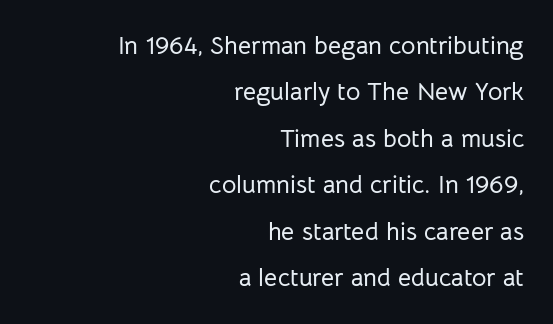
{"italic": "no", "underline": "no", "align": "right", "line_spacing_ratio": 1.86, "letter_spacing": "normal", "letter_spacing_em": 0.0, "glyph_px": 25}
